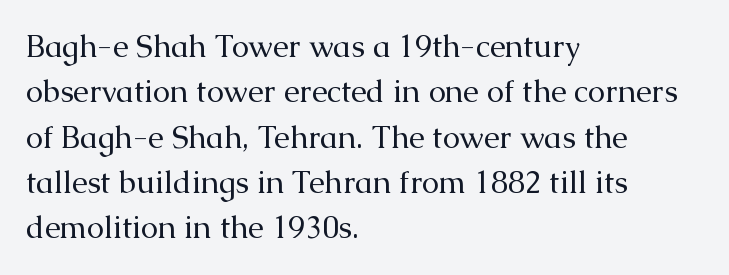
The image shows 31 px regular-weight serif type, upright; set left-aligned, normal line spacing (1.46x), normal letter spacing, not underlined; medium stroke contrast and a medium x-height.
